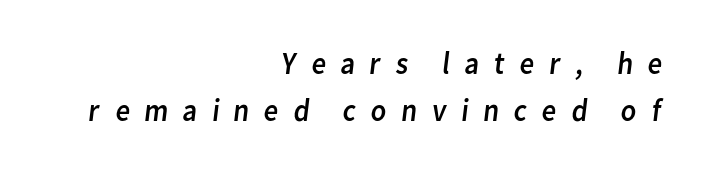
You could not count columns in this text — the font is proportionally spaced. Reading down the block, your eye finds every line finishing at a fixed right position. Inter-character spacing is expanded well beyond the font's built-in metrics. Notice how descenders clear the ascenders below comfortably — that's standard leading. Heaviness? Minimal to ordinary, like unemphasized prose.
